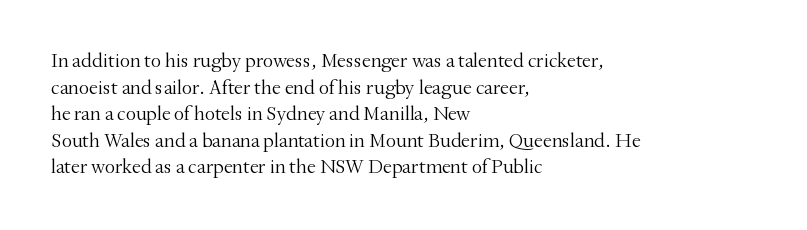
Q: Is the text bold? A: No.
Q: Is the text italic (slanted)? A: No, it is upright.
Q: Is the text underlined? A: No.
Q: How is the paragraph aligned? A: Left-aligned.
Q: Is the spacing between letters normal or unusually wide? A: Normal.
Q: Is the spacing between lines tight, normal or loose? A: Normal.
